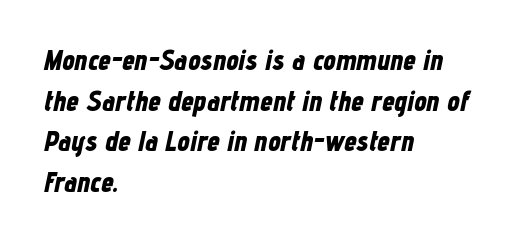
The image shows 28 px bold, condensed type, italic (leaning right); set left-aligned, normal line spacing (1.45x), normal letter spacing, not underlined; low stroke contrast and a medium x-height.
